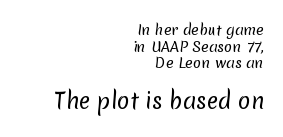
The image shows 21 px text type; set right-aligned, line spacing 1.18x, normal letter spacing, not underlined; the second (bottom) block is 1.5x larger.
